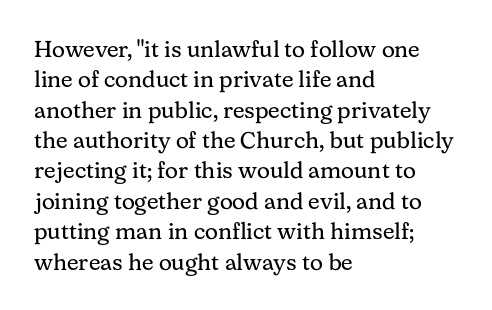
The space directly below the letters is spotless. Caption: standard tracking, unaltered. Vertically, the passage feels balanced, rows spaced as you'd expect. Does the lettering tilt? It doesn't — this is upright.
